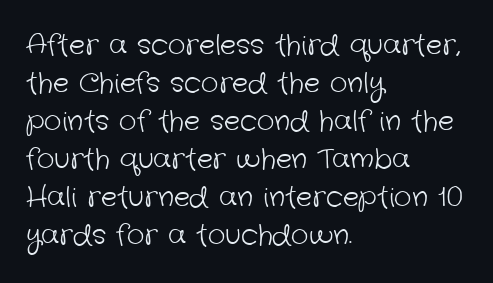
Ink coverage per letter is moderate at most. Descender tails drop into unmarked territory. The line-height multiplier appears to be the usual default. Is the block centered? No — it sits flush against the left margin.
